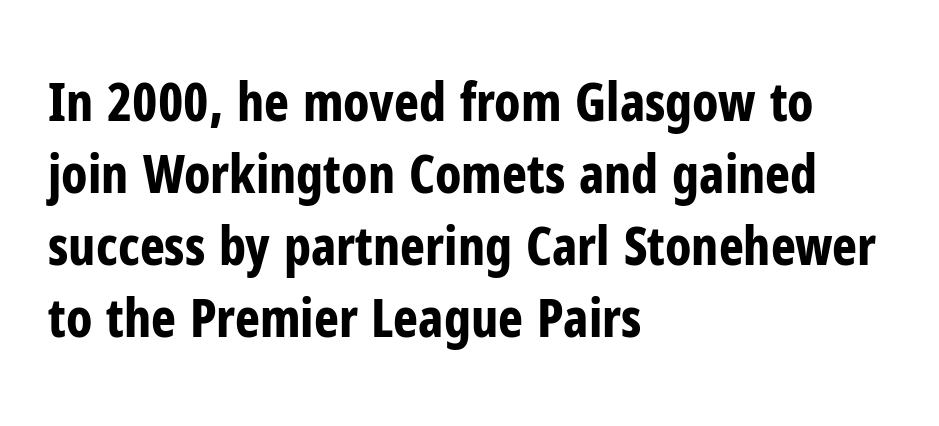
Q: Is the text bold? A: Yes.
Q: Is the text italic (slanted)? A: No, it is upright.
Q: Is the typeface a serif or a sans-serif typeface? A: Sans-serif.
Q: Is the text underlined? A: No.
Q: How is the paragraph aligned? A: Left-aligned.
Q: Is the spacing between letters normal or unusually wide? A: Normal.
Q: Is the spacing between lines tight, normal or loose? A: Normal.
Q: Width (condensed, normal, or wide)? A: Condensed.
Q: Stroke contrast? A: Low.
Q: x-height? A: Medium.
Q: Monospaced? A: No.
